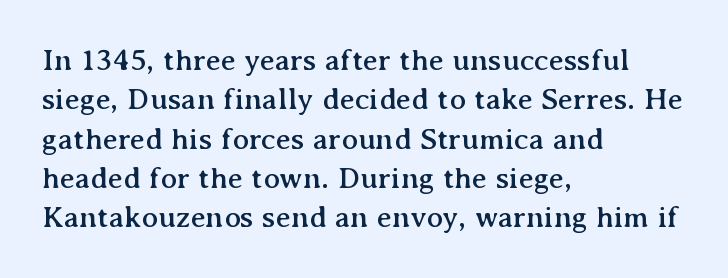
The passage shown is typed in a proportional face where columns would drift. There is no visible air inserted between adjacent glyphs. Line starts are locked; line ends wander. If you measured baseline to baseline, you'd find a middling distance.
